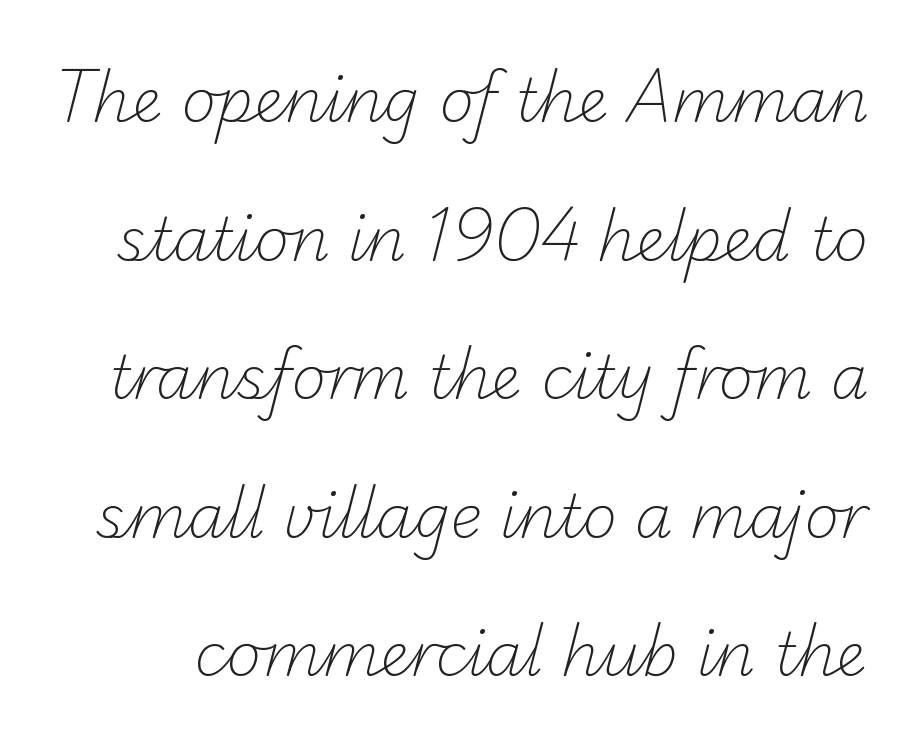
Q: Is the text bold? A: No.
Q: Is the typeface a serif or a sans-serif typeface? A: Sans-serif.
Q: Is the text underlined? A: No.
Q: Is the spacing between letters normal or unusually wide? A: Normal.
Q: Is the spacing between lines tight, normal or loose? A: Loose.
Q: Width (condensed, normal, or wide)? A: Normal.
Q: Stroke contrast? A: Low.
Q: x-height? A: Small.
Q: Monospaced? A: No.
